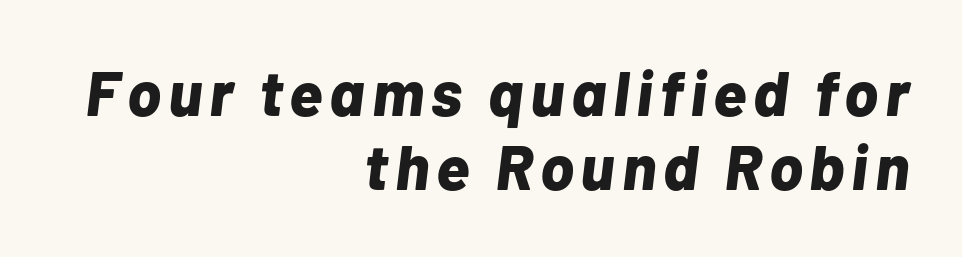
{"italic": "yes", "lean": "right", "slant_degrees": 7, "bold": "yes", "weight": "bold", "width": "normal", "stroke_contrast": "low", "x_height": "medium", "monospaced": "no", "underline": "no", "align": "right", "line_spacing_ratio": 1.18, "glyph_px": 63}
